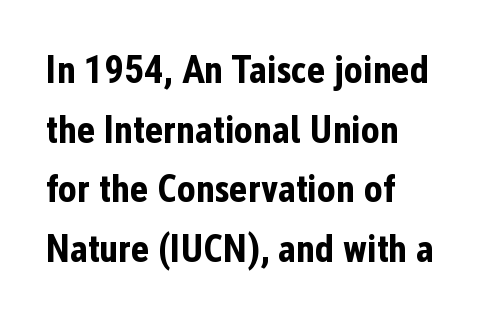
When letters stand straight like this, we call the style roman or upright. The rendering anchors every line to the left-hand side. Has an underline been added? It has not. To sum up the face: it is a sans, with no serifs. Looks like regular typesetting: each glyph gets only the width it needs.
